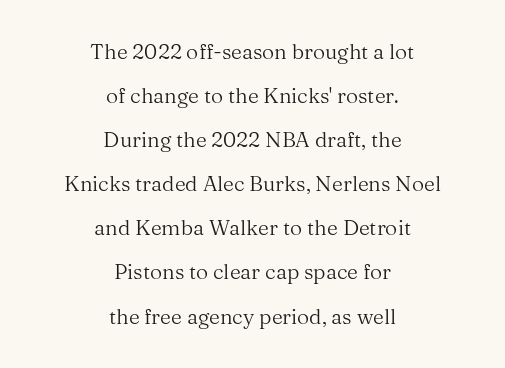
{"italic": "no", "bold": "no", "underline": "no", "align": "center", "line_spacing": "loose", "line_spacing_ratio": 2.1, "letter_spacing": "normal", "letter_spacing_em": 0.0, "glyph_px": 21}
